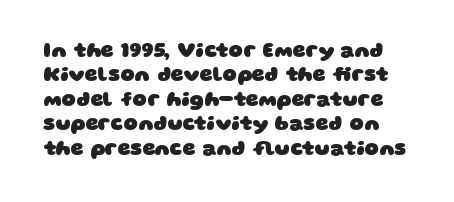
Nobody drew a line under any word here. What weight is shown? A full bold with thick strokes. Here the glyphs are tracked normally, forming tight word shapes.
